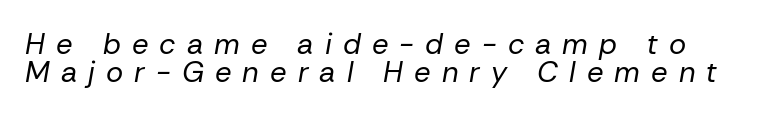
{"italic": "yes", "lean": "right", "slant_degrees": 10, "bold": "no", "weight": "regular", "width": "normal", "stroke_contrast": "low", "x_height": "medium", "monospaced": "no", "underline": "no", "line_spacing": "tight", "line_spacing_ratio": 0.95, "letter_spacing": "wide", "letter_spacing_em": 0.38, "glyph_px": 29}
